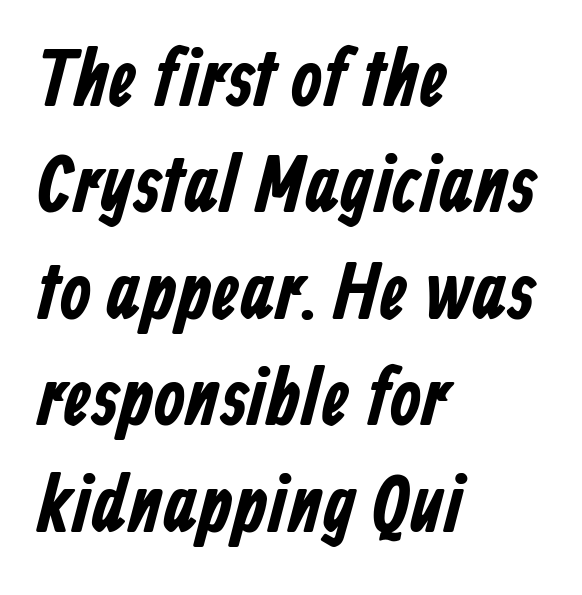
Q: Is the typeface a serif or a sans-serif typeface? A: Sans-serif.
Q: Is the text underlined? A: No.
Q: How is the paragraph aligned? A: Left-aligned.
Q: Is the spacing between letters normal or unusually wide? A: Normal.
Q: Is the spacing between lines tight, normal or loose? A: Normal.
Q: Width (condensed, normal, or wide)? A: Condensed.
Q: Stroke contrast? A: Low.
Q: x-height? A: Medium.
Q: Monospaced? A: No.
